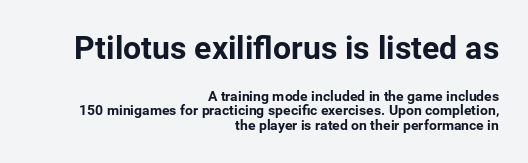
Q: Is the text bold? A: Yes.
Q: Is the text italic (slanted)? A: No, it is upright.
Q: Is the typeface a serif or a sans-serif typeface? A: Sans-serif.
Q: Is the text underlined? A: No.
Q: How is the paragraph aligned? A: Right-aligned.
Q: Is the spacing between letters normal or unusually wide? A: Normal.
Q: Is the spacing between lines tight, normal or loose? A: Tight.
Q: Which block of text is set in a larger size, the first (top) or the second (bottom)? A: The first (top) one.
Q: Width (condensed, normal, or wide)? A: Normal.
Q: Stroke contrast? A: Low.
Q: x-height? A: Medium.
Q: Monospaced? A: No.
